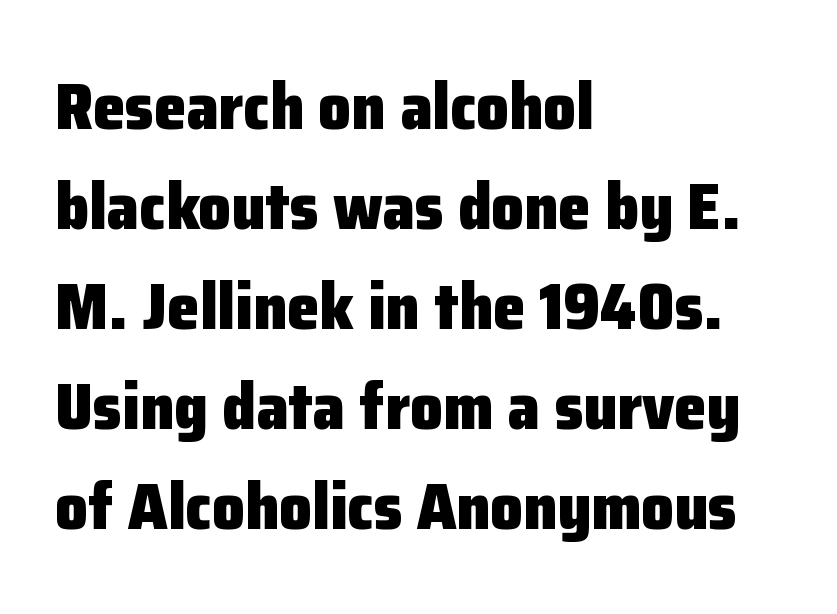
Characters remain perfectly vertical along every line. Alignment: flush left. Descenders are the only things crossing below the line. The passage shown is typeset with a sans-serif family. The passage shown is typed in a proportional face where columns would drift.
